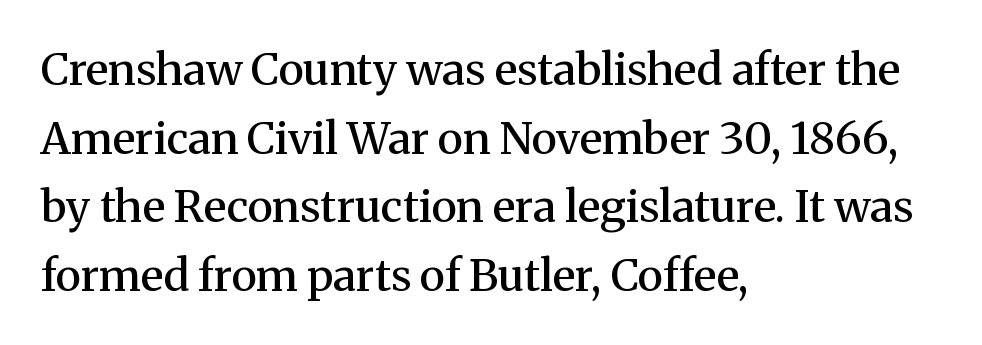
Q: Is the text bold? A: Semi-bold.
Q: Is the text italic (slanted)? A: No, it is upright.
Q: Is the typeface a serif or a sans-serif typeface? A: Serif.
Q: Is the text underlined? A: No.
Q: How is the paragraph aligned? A: Left-aligned.
Q: Is the spacing between letters normal or unusually wide? A: Normal.
Q: Is the spacing between lines tight, normal or loose? A: Normal.
Q: Width (condensed, normal, or wide)? A: Normal.
Q: Stroke contrast? A: Medium.
Q: x-height? A: Medium.
Q: Monospaced? A: No.
